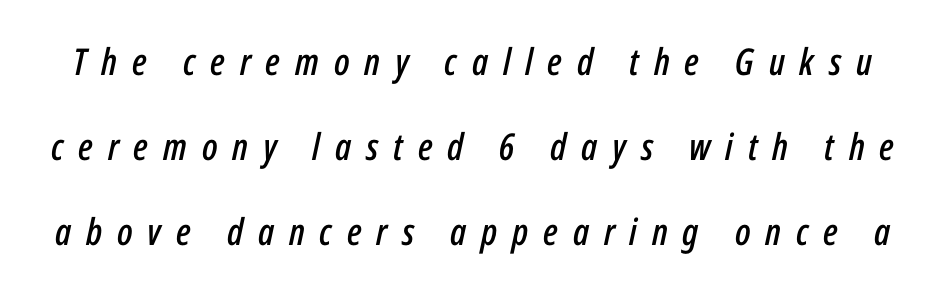
Q: Is the text italic (slanted)? A: Yes, it leans right by about 12 degrees.
Q: Is the text underlined? A: No.
Q: Is the spacing between letters normal or unusually wide? A: Unusually wide.
Q: Is the spacing between lines tight, normal or loose? A: Loose.
Q: Width (condensed, normal, or wide)? A: Condensed.
Q: Stroke contrast? A: Low.
Q: x-height? A: Medium.
Q: Monospaced? A: No.
